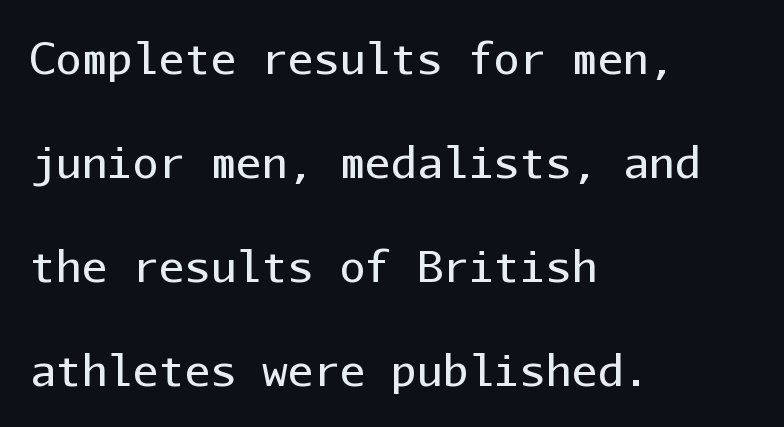
The image shows 43 px regular-weight sans-serif type, upright, monospaced; set left-aligned, loose line spacing (2.42x), normal letter spacing, not underlined; low stroke contrast and a medium x-height.
